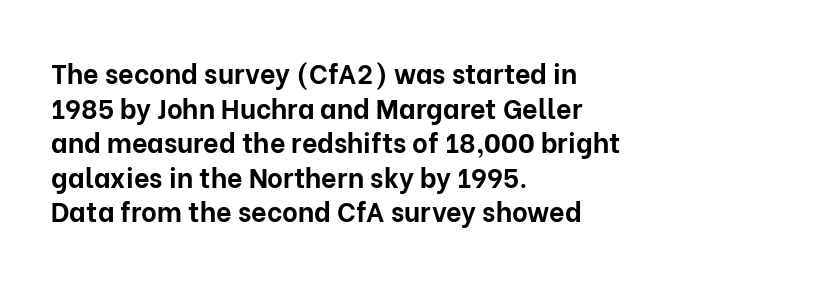
{"italic": "no", "bold": "yes", "underline": "no", "align": "left", "line_spacing": "normal", "line_spacing_ratio": 1.28, "letter_spacing": "normal", "letter_spacing_em": 0.0, "glyph_px": 27}
